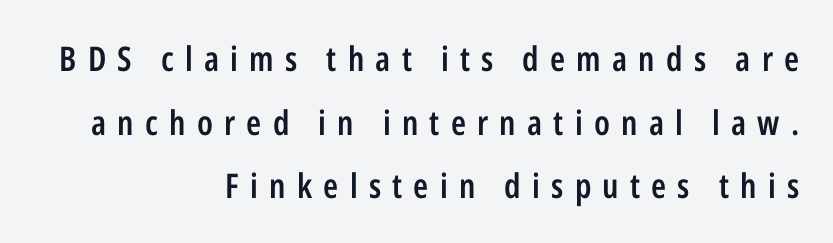
The image shows 34 px semibold, condensed sans-serif type, upright; set right-aligned, line spacing 1.87x, unusually wide letter spacing (+0.33 em), not underlined; low stroke contrast and a medium x-height.
